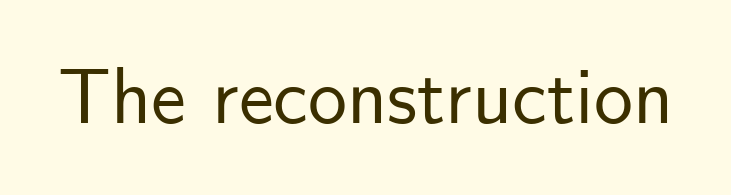
The image shows 78 px sans-serif type, upright; set normal letter spacing, not underlined; low stroke contrast and a small x-height.
